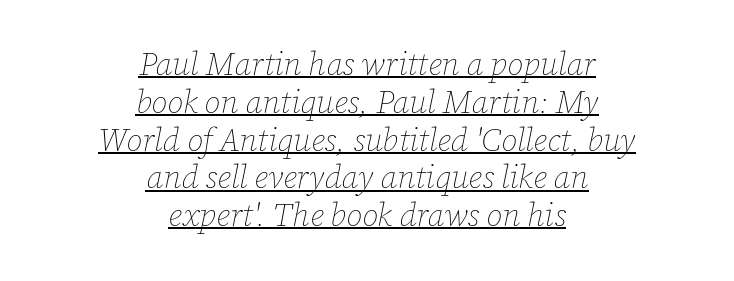
Teacher's note: observe the equal gaps on both sides — that is centered alignment. A continuous stroke trails under the words, as in a hyperlink. Stem width sits at or under what a default text font uses. This rendering leaves character spacing at its baseline value. Is this a fixed-width face? No — the glyphs have proportional, varying widths. Every character sits at an angle, as italics do.
